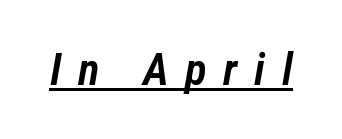
The image shows 45 px semibold, condensed type, italic (leaning right); set unusually wide letter spacing (+0.37 em), underlined; low stroke contrast and a medium x-height.
